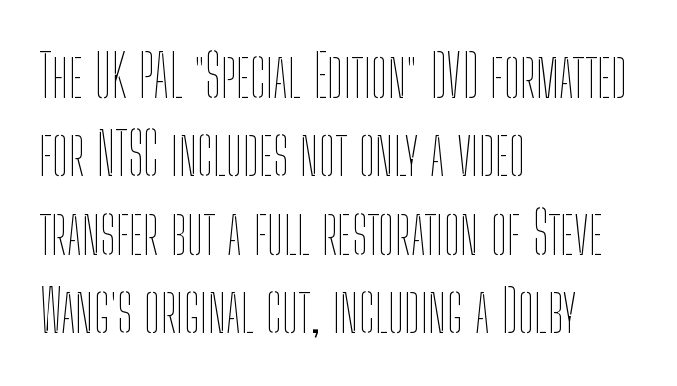
Q: Is the text bold? A: No.
Q: Is the text italic (slanted)? A: No, it is upright.
Q: Is the text underlined? A: No.
Q: How is the paragraph aligned? A: Left-aligned.
Q: Is the spacing between letters normal or unusually wide? A: Normal.
Q: Is the spacing between lines tight, normal or loose? A: Normal.
Q: Width (condensed, normal, or wide)? A: Condensed.
Q: Stroke contrast? A: Low.
Q: x-height? A: Medium.
Q: Monospaced? A: No.
